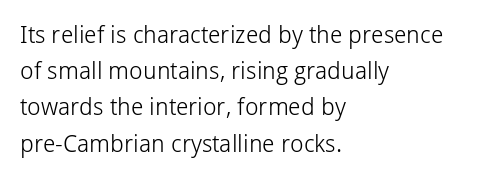
The image shows 24 px text type, upright; set left-aligned, normal line spacing (1.51x), normal letter spacing, not underlined.
